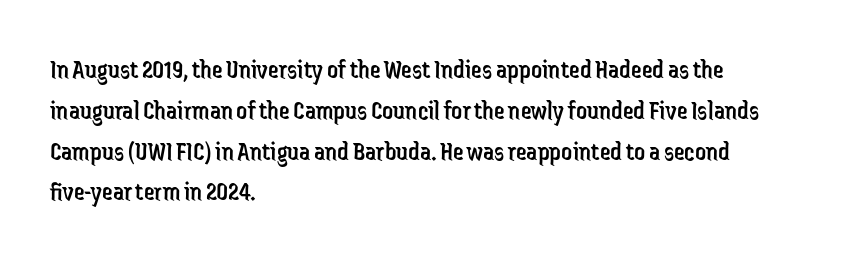
{"italic": "no", "bold": "no", "underline": "no", "align": "left", "line_spacing": "normal", "line_spacing_ratio": 1.51, "letter_spacing": "normal", "letter_spacing_em": 0.0, "glyph_px": 27}
